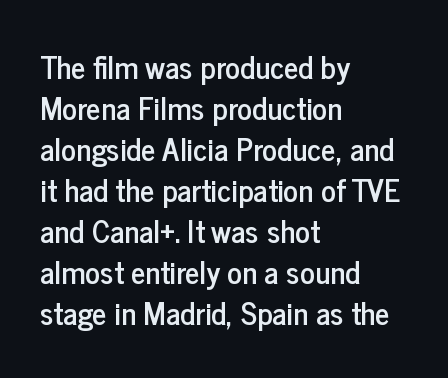
The image shows 31 px condensed sans-serif type, upright; set left-aligned, normal line spacing (1.32x), normal letter spacing, not underlined; low stroke contrast and a medium x-height.
